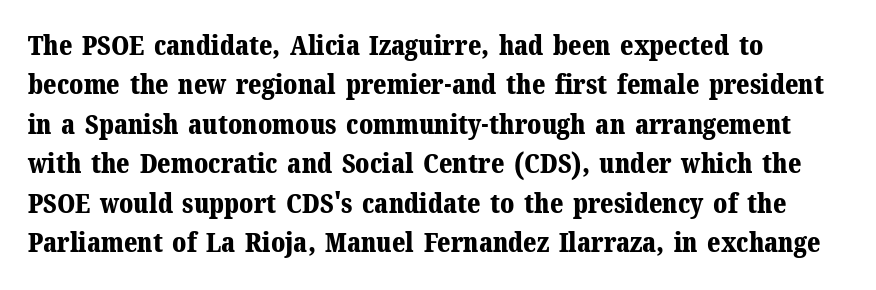
The image shows 27 px bold type, upright; set left-aligned, normal line spacing (1.46x), normal letter spacing, not underlined.
